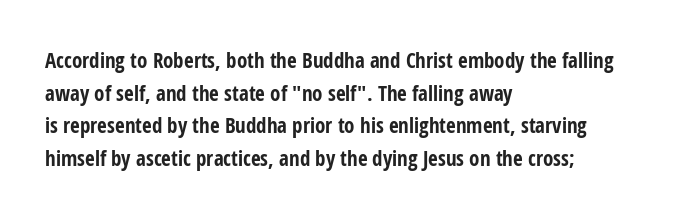
The rendering anchors every line to the left-hand side. In terms of posture, this sample is upright. This sample uses plain, unmodified letter spacing. The gap between lines stays unmarked.
